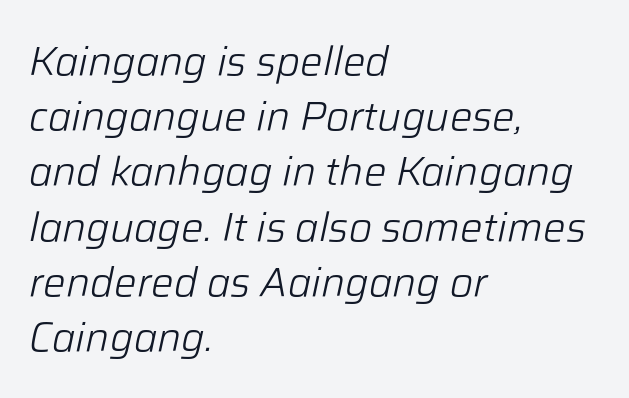
Quick note: interline space is typical. The specimen omits any rule beneath the text block's lines. Yep, that's italic — everything's leaning. Weight class: somewhere from thin through regular. The passage is arranged the way most books set body copy — flush left. Students, note that the glyphs here touch the page at normal intervals.
